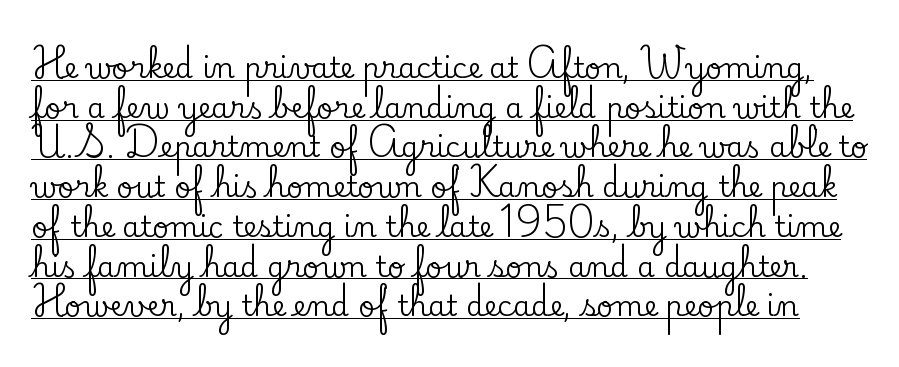
{"serif": "yes", "italic": "no", "width": "normal", "stroke_contrast": "low", "x_height": "small", "monospaced": "no", "underline": "yes", "line_spacing": "normal", "line_spacing_ratio": 1.37, "letter_spacing": "normal", "letter_spacing_em": 0.0, "glyph_px": 29}
